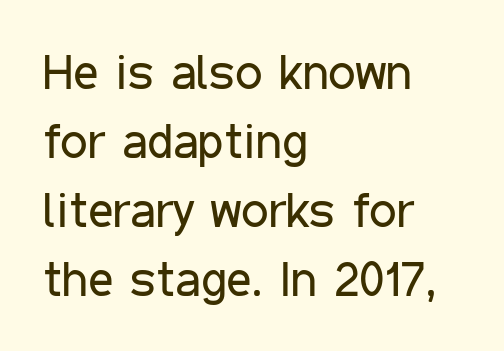
The image shows 49 px regular-weight, condensed sans-serif type, upright; set left-aligned, normal line spacing (1.41x), normal letter spacing, not underlined; low stroke contrast and a medium x-height.
